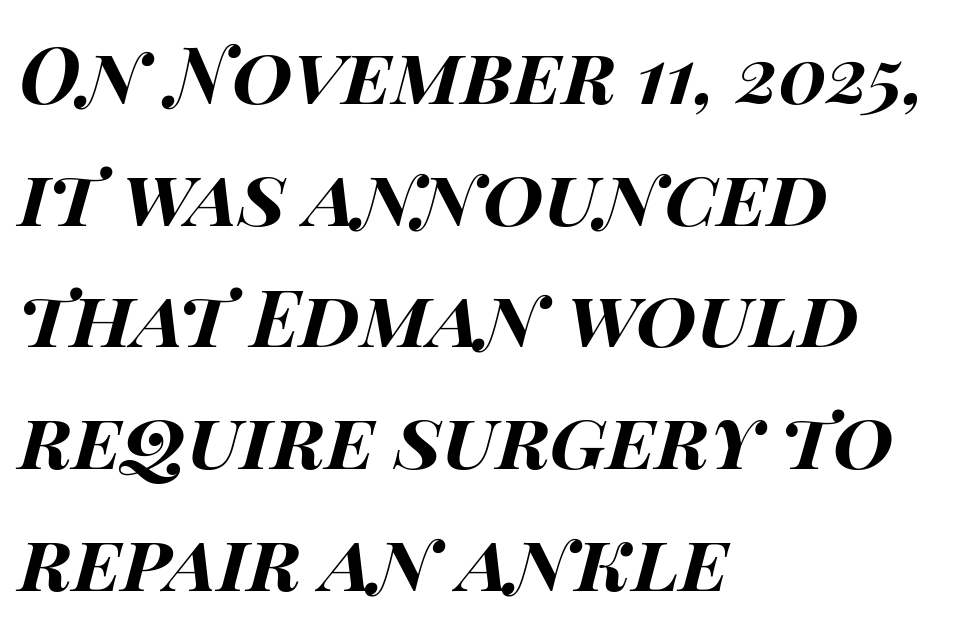
Q: Is the text bold? A: Yes.
Q: Is the text italic (slanted)? A: Yes, it leans right by about 14 degrees.
Q: Is the text underlined? A: No.
Q: How is the paragraph aligned? A: Left-aligned.
Q: Is the spacing between letters normal or unusually wide? A: Normal.
Q: Is the spacing between lines tight, normal or loose? A: Normal.
Q: Width (condensed, normal, or wide)? A: Wide.
Q: Stroke contrast? A: High.
Q: x-height? A: Large.
Q: Monospaced? A: No.
